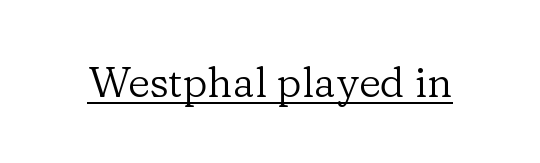
{"serif": "yes", "italic": "no", "bold": "no", "weight": "regular", "width": "normal", "stroke_contrast": "low", "x_height": "medium", "monospaced": "no", "underline": "yes", "letter_spacing": "normal", "letter_spacing_em": 0.0, "glyph_px": 42}
